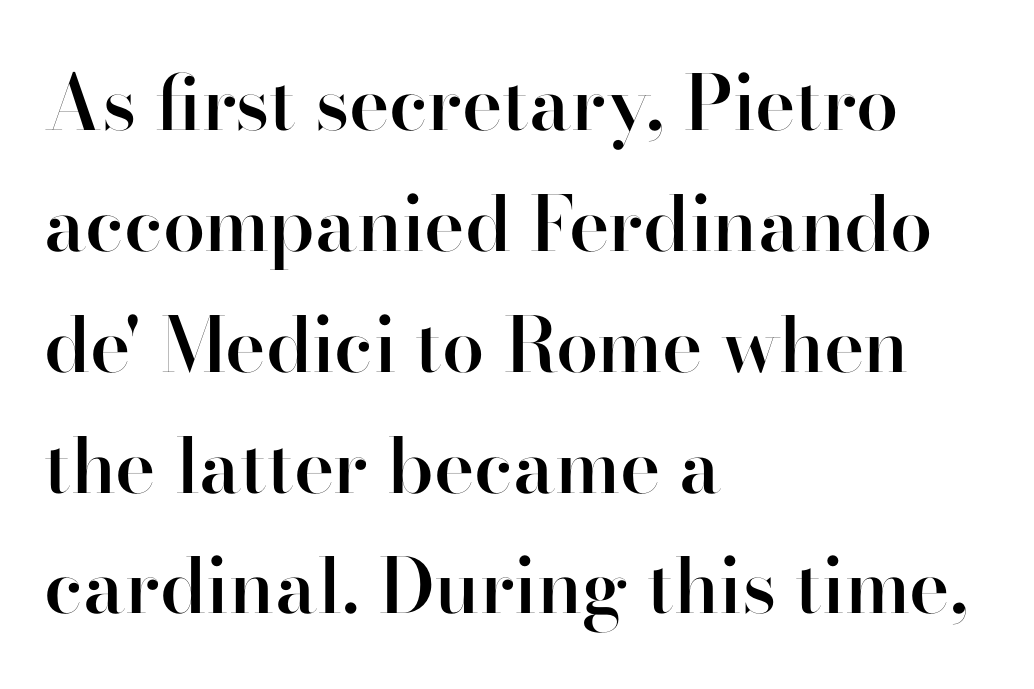
Line spacing here is normal. Compared with a centered layout, this one pins lines to the left instead. These lines are rendered in a variable-pitch font. A typesetter would mark this as roman, not italic. What kind of face is this? One without serifs — a sans.
